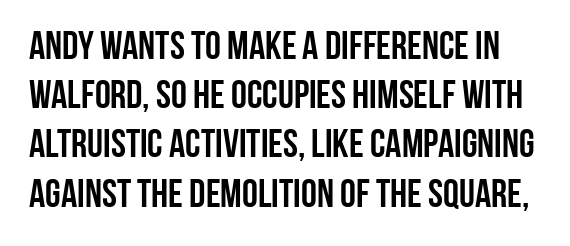
{"serif": "no", "italic": "no", "width": "condensed", "stroke_contrast": "low", "x_height": "large", "monospaced": "no", "underline": "no", "line_spacing_ratio": 1.23, "letter_spacing": "normal", "letter_spacing_em": 0.0, "glyph_px": 40}
